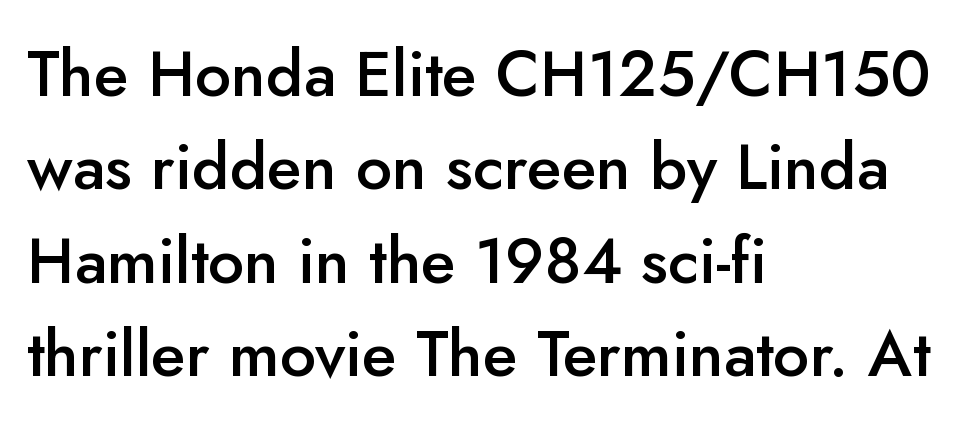
The image shows 64 px semibold sans-serif type, upright; set left-aligned, normal line spacing (1.46x), normal letter spacing, not underlined; low stroke contrast and a small x-height.
